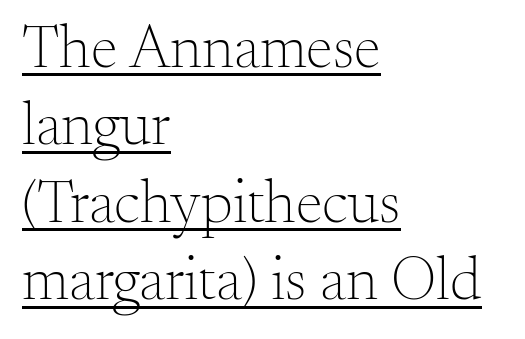
Q: Is the text bold? A: No.
Q: Is the text italic (slanted)? A: No, it is upright.
Q: Is the typeface a serif or a sans-serif typeface? A: Serif.
Q: Is the text underlined? A: Yes.
Q: How is the paragraph aligned? A: Left-aligned.
Q: Is the spacing between letters normal or unusually wide? A: Normal.
Q: Is the spacing between lines tight, normal or loose? A: Normal.
Q: Width (condensed, normal, or wide)? A: Normal.
Q: Stroke contrast? A: Medium.
Q: x-height? A: Small.
Q: Monospaced? A: No.
